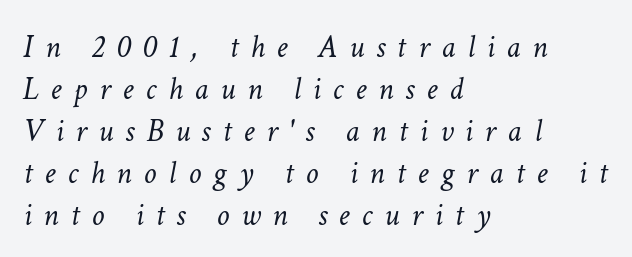
{"italic": "yes", "lean": "right", "slant_degrees": 11, "bold": "no", "weight": "light", "width": "normal", "stroke_contrast": "low", "x_height": "medium", "monospaced": "no", "underline": "no", "align": "left", "line_spacing": "normal", "line_spacing_ratio": 1.31, "letter_spacing": "wide", "letter_spacing_em": 0.37, "glyph_px": 32}
